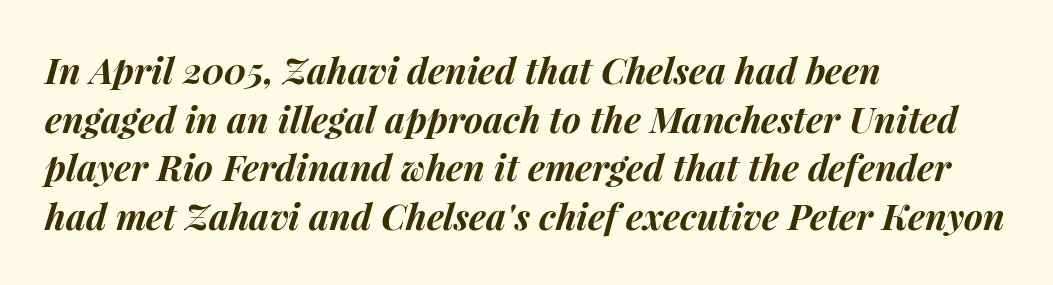
Q: Is the text bold? A: Yes.
Q: Is the text italic (slanted)? A: Yes, it leans right by about 15 degrees.
Q: Is the text underlined? A: No.
Q: How is the paragraph aligned? A: Left-aligned.
Q: Is the spacing between letters normal or unusually wide? A: Normal.
Q: Is the spacing between lines tight, normal or loose? A: Normal.
Q: Width (condensed, normal, or wide)? A: Normal.
Q: Stroke contrast? A: Medium.
Q: x-height? A: Medium.
Q: Monospaced? A: No.
